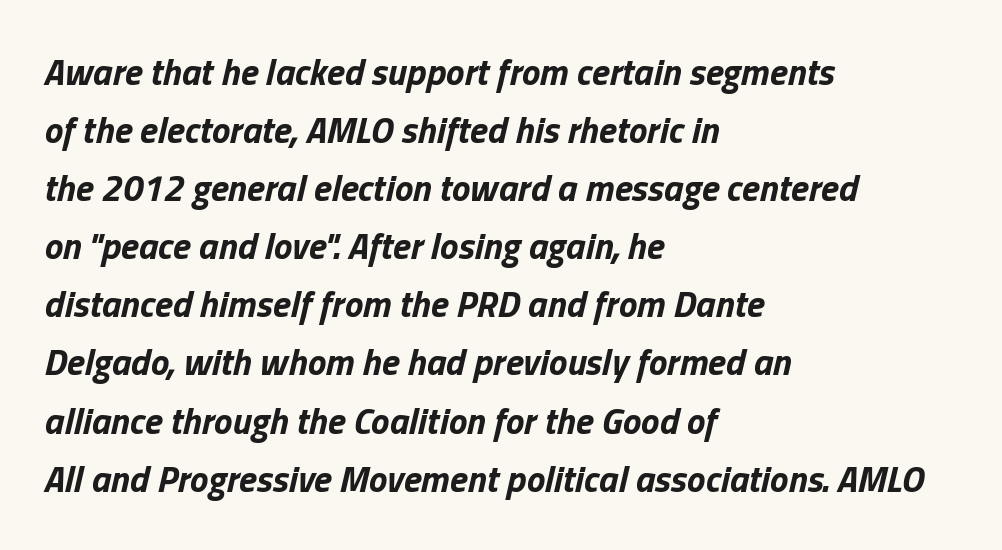
{"italic": "yes", "lean": "right", "slant_degrees": 13, "bold": "yes", "weight": "bold", "width": "normal", "stroke_contrast": "low", "x_height": "medium", "monospaced": "no", "underline": "no", "align": "left", "line_spacing": "normal", "line_spacing_ratio": 1.57, "letter_spacing": "normal", "letter_spacing_em": 0.0, "glyph_px": 37}
